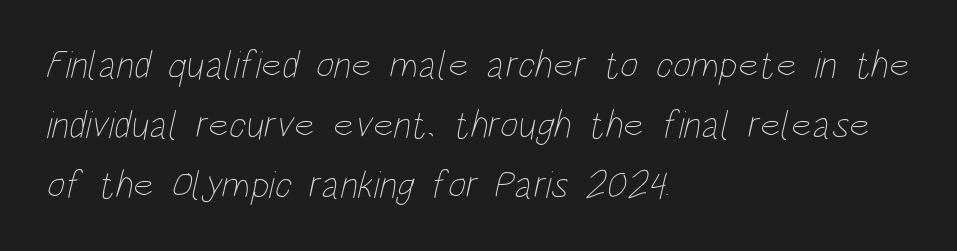
The paragraph has a hard left edge and a soft right edge. Check under the words: just untouched page. Look at the tracking — it's just the regular setting, nothing added. In terms of leading, this rendering sits right in the middle.
